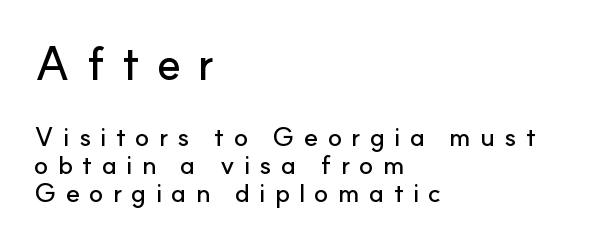
{"serif": "no", "italic": "no", "width": "normal", "stroke_contrast": "low", "x_height": "small", "monospaced": "no", "underline": "no", "align": "left", "line_spacing": "tight", "line_spacing_ratio": 1.07, "letter_spacing": "wide", "letter_spacing_em": 0.35, "larger_block": "first", "size_ratio": 1.77, "glyph_px": 46}
